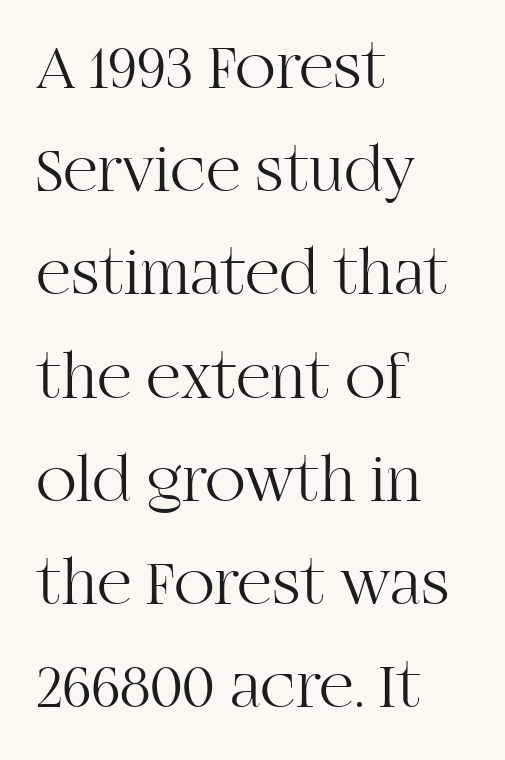
Q: Is the text bold? A: No.
Q: Is the text italic (slanted)? A: No, it is upright.
Q: Is the typeface a serif or a sans-serif typeface? A: Serif.
Q: Is the text underlined? A: No.
Q: How is the paragraph aligned? A: Left-aligned.
Q: Is the spacing between letters normal or unusually wide? A: Normal.
Q: Is the spacing between lines tight, normal or loose? A: Normal.
Q: Width (condensed, normal, or wide)? A: Normal.
Q: Stroke contrast? A: High.
Q: x-height? A: Large.
Q: Monospaced? A: No.
